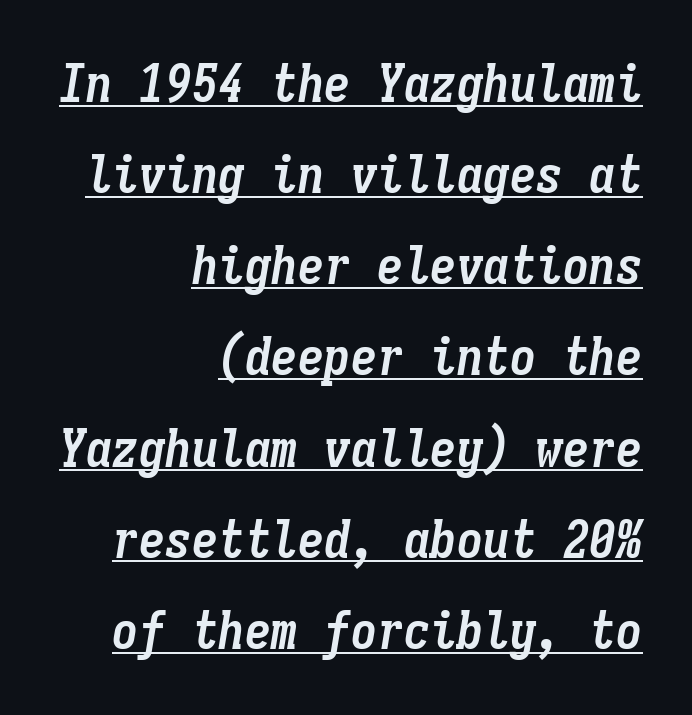
{"italic": "yes", "lean": "right", "slant_degrees": 9, "bold": "yes", "weight": "semibold", "width": "condensed", "stroke_contrast": "low", "x_height": "medium", "monospaced": "yes", "underline": "yes", "align": "right", "line_spacing_ratio": 1.72, "letter_spacing": "normal", "letter_spacing_em": 0.0, "glyph_px": 53}
